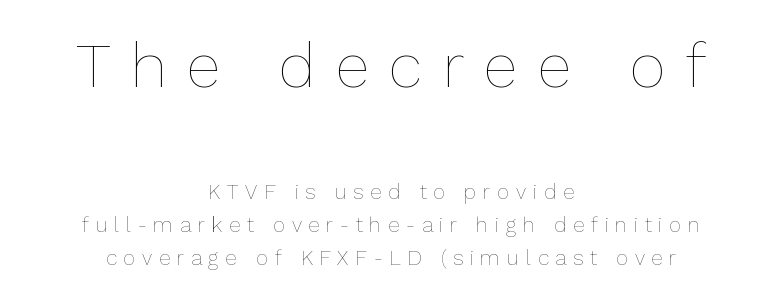
{"italic": "no", "bold": "no", "weight": "thin", "width": "normal", "stroke_contrast": "low", "x_height": "medium", "monospaced": "no", "underline": "no", "align": "center", "line_spacing": "normal", "line_spacing_ratio": 1.59, "letter_spacing": "wide", "letter_spacing_em": 0.32, "larger_block": "first", "size_ratio": 3.0, "glyph_px": 63}
